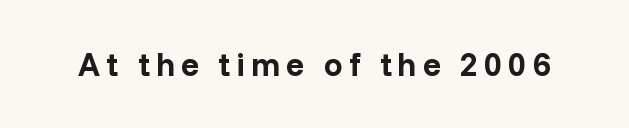
The image shows 33 px bold sans-serif type, upright; set not underlined; low stroke contrast and a medium x-height.
